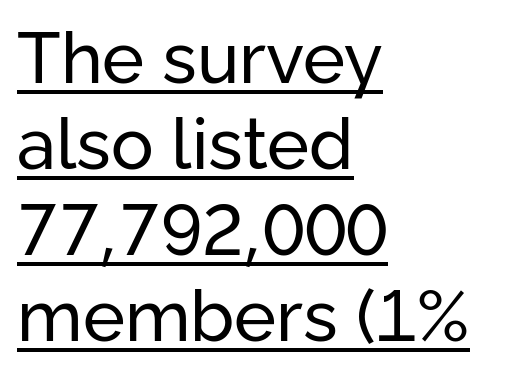
Q: Is the text bold? A: No.
Q: Is the text italic (slanted)? A: No, it is upright.
Q: Is the typeface a serif or a sans-serif typeface? A: Sans-serif.
Q: Is the text underlined? A: Yes.
Q: How is the paragraph aligned? A: Left-aligned.
Q: Is the spacing between letters normal or unusually wide? A: Normal.
Q: Width (condensed, normal, or wide)? A: Normal.
Q: Stroke contrast? A: Low.
Q: x-height? A: Medium.
Q: Monospaced? A: No.
